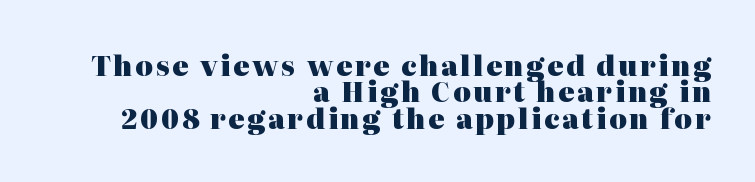
Strong, thick strokes mark this as bold type. Descender tails drop into unmarked territory. Leftover space on each line is placed entirely before the opening word. Quick note: interline space is minimal. When letters stand straight like this, we call the style roman or upright.
